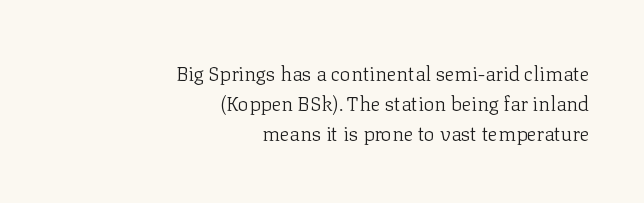
The image shows 20 px text type, upright; set right-aligned, normal line spacing (1.51x), normal letter spacing, not underlined.
